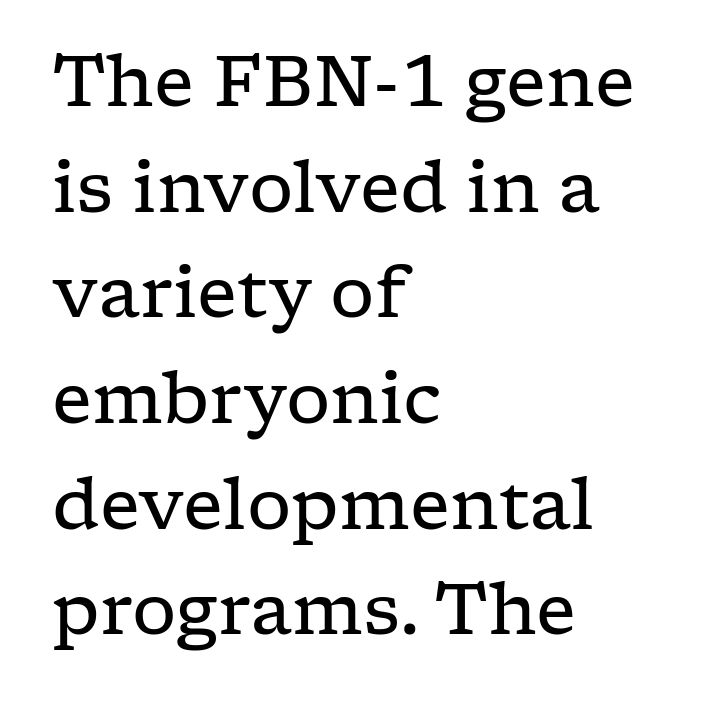
Unlike italic type, these characters show no tilt at all. Does extra space separate the letters? No, they use regular spacing. The area under the type is left untouched. Unbolded letterforms with no extra heft. The passage shown is typed in a proportional face where columns would drift. Vertically, the passage feels balanced, rows spaced as you'd expect.
